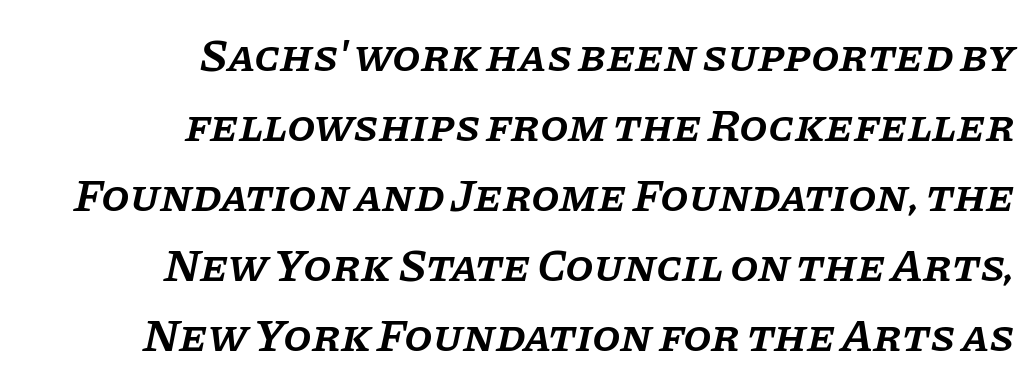
The image shows 46 px semibold serif type, italic (leaning right); set right-aligned, normal line spacing (1.52x), normal letter spacing, not underlined; low stroke contrast and a large x-height.
